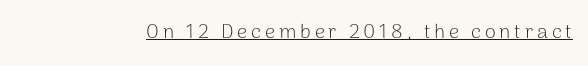
The face looks like a standard text weight, possibly lighter. Rendered with straight, roman letterforms. The rendered words wear a rule along their underside.
